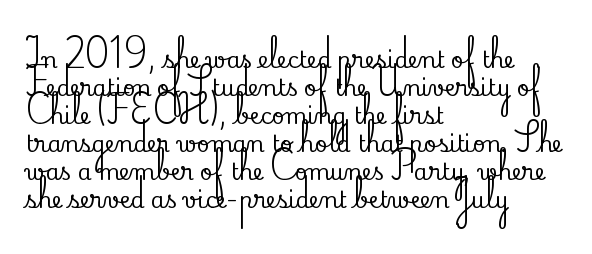
The image shows 22 px text type, upright; set left-aligned, normal line spacing (1.27x), normal letter spacing, not underlined.
